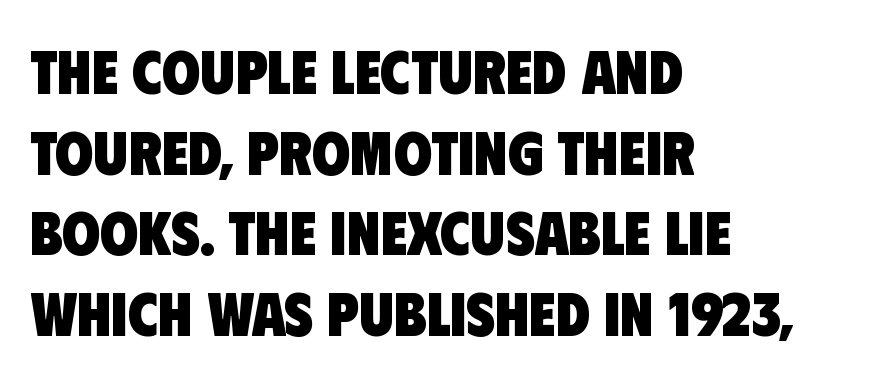
Q: Is the text bold? A: Yes.
Q: Is the typeface a serif or a sans-serif typeface? A: Sans-serif.
Q: Is the text underlined? A: No.
Q: How is the paragraph aligned? A: Left-aligned.
Q: Is the spacing between letters normal or unusually wide? A: Normal.
Q: Is the spacing between lines tight, normal or loose? A: Normal.
Q: Width (condensed, normal, or wide)? A: Condensed.
Q: Stroke contrast? A: Low.
Q: x-height? A: Large.
Q: Monospaced? A: No.
